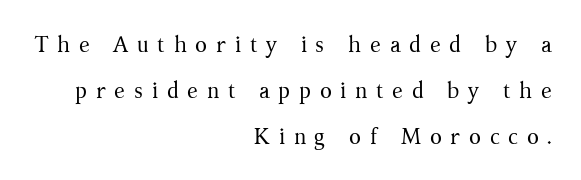
{"italic": "no", "bold": "no", "underline": "no", "align": "right", "line_spacing": "loose", "line_spacing_ratio": 2.09, "letter_spacing": "wide", "letter_spacing_em": 0.39, "glyph_px": 22}
